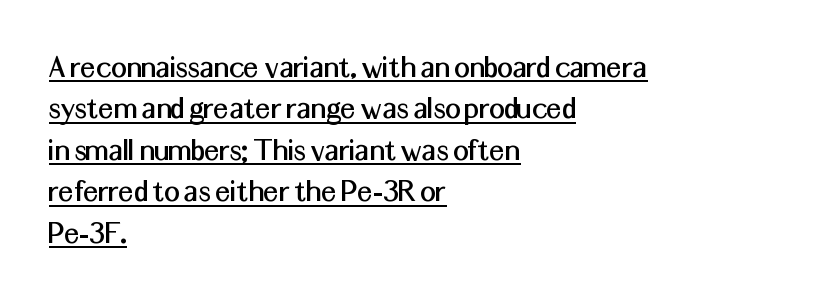
You could not count columns in this text — the font is proportionally spaced. Is this a sans? Yes — the strokes have no serifs. Short and long lines alike share a common starting point at left. A baseline rule has been typeset under these characters.
